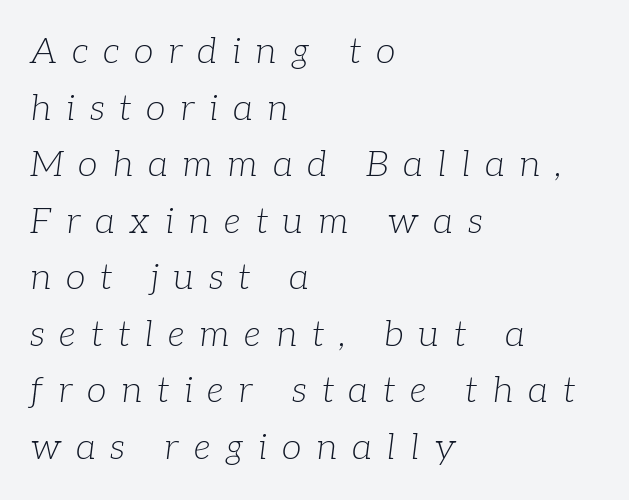
{"serif": "yes", "italic": "yes", "lean": "right", "slant_degrees": 7, "bold": "no", "weight": "light", "width": "normal", "stroke_contrast": "low", "x_height": "medium", "monospaced": "no", "underline": "no", "align": "left", "line_spacing": "normal", "line_spacing_ratio": 1.57, "letter_spacing": "wide", "letter_spacing_em": 0.41, "glyph_px": 36}
